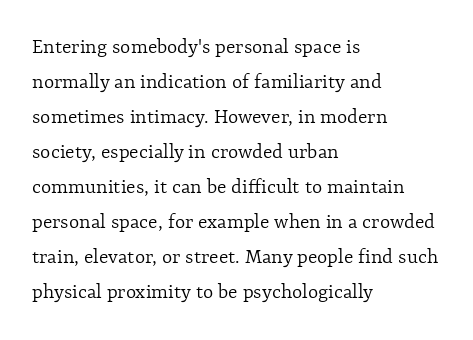
Q: Is the text bold? A: No.
Q: Is the text italic (slanted)? A: No, it is upright.
Q: Is the text underlined? A: No.
Q: How is the paragraph aligned? A: Left-aligned.
Q: Is the spacing between letters normal or unusually wide? A: Normal.
Q: Is the spacing between lines tight, normal or loose? A: Normal.
